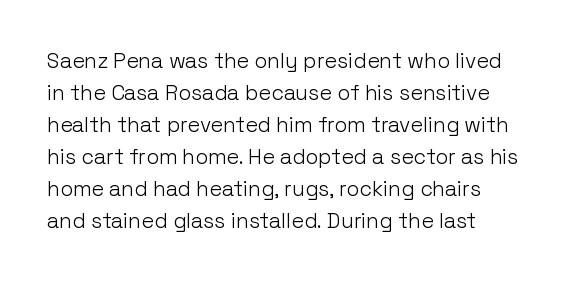
Vertical strokes here are truly vertical. The paragraph has a hard left edge and a soft right edge. The rendering uses a moderate line-height, typical for paragraphs. The cut favours lightness, reaching ordinary text weight at its darkest.
